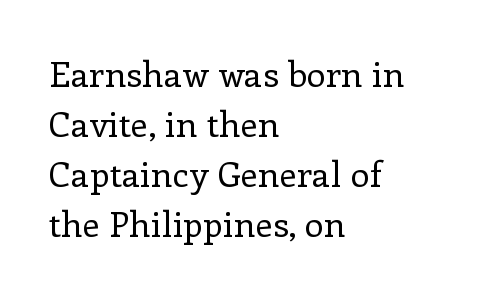
Vertical spacing — default. The lines are quadded left. Look at the bottom of the vertical strokes: they flare into serifs here. The specimen reads as upright at a glance. This sample has the flowing, uneven cadence of proportional lettering.
